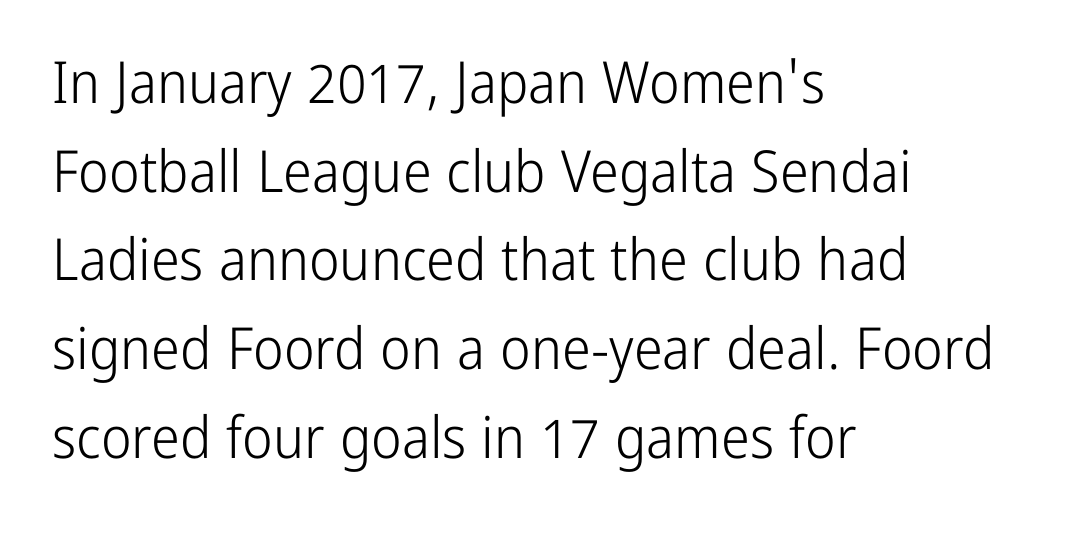
Descenders are the only things crossing below the line. This sample uses an upright cut, with every glyph sitting square on the baseline. These lines are rendered in a variable-pitch font. Nothing sits at the stroke ends, so this counts as sans-serif.
